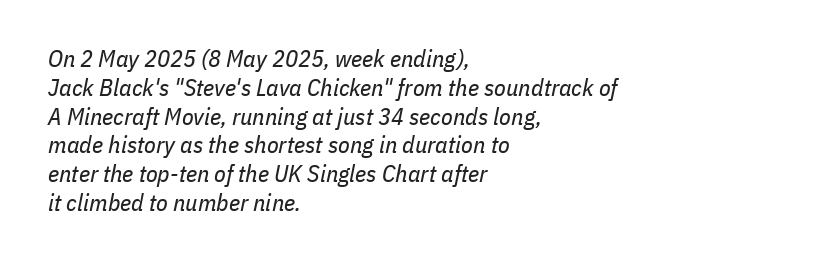
Q: Is the text bold? A: No.
Q: Is the text italic (slanted)? A: Yes, it leans right by about 11 degrees.
Q: Is the text underlined? A: No.
Q: How is the paragraph aligned? A: Left-aligned.
Q: Is the spacing between letters normal or unusually wide? A: Normal.
